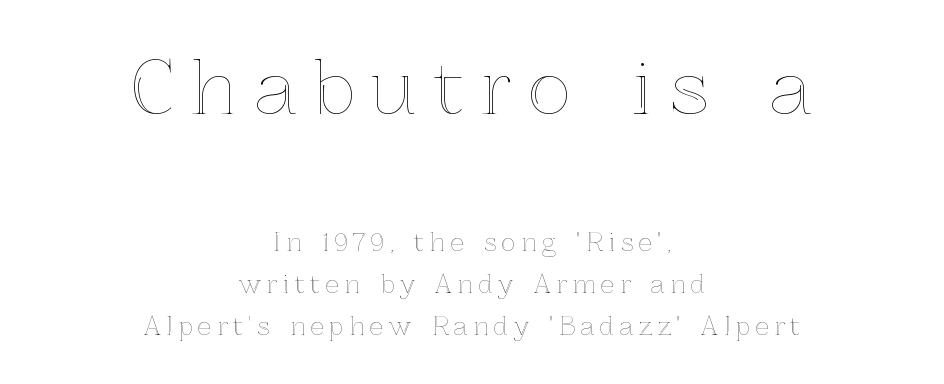
Q: Is the text italic (slanted)? A: No, it is upright.
Q: Is the text underlined? A: No.
Q: How is the paragraph aligned? A: Centered.
Q: Is the spacing between letters normal or unusually wide? A: Unusually wide.
Q: Which block of text is set in a larger size, the first (top) or the second (bottom)? A: The first (top) one.
Q: Width (condensed, normal, or wide)? A: Normal.
Q: x-height? A: Medium.
Q: Monospaced? A: No.
